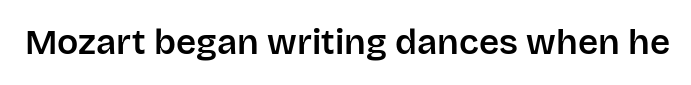
Glance below the letters and you will spot only blank space. You can tell it's not italic because the verticals are truly vertical. These lines are rendered in a variable-pitch font. A typesetter would label this face a sans.
